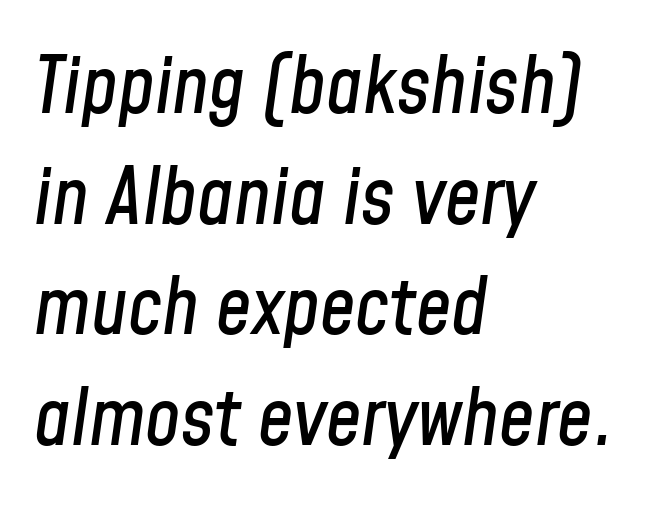
The image shows 79 px condensed type, italic (leaning right); set left-aligned, normal line spacing (1.4x), normal letter spacing, not underlined; low stroke contrast and a medium x-height.
